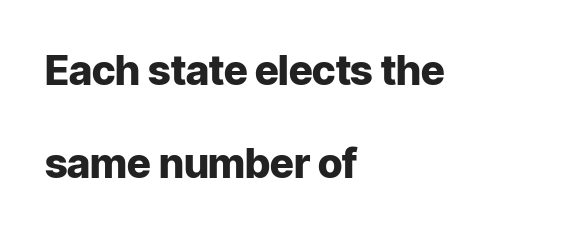
These lines keep a tight, regular rhythm from letter to letter. Is there much room between lines? Yes — plenty of vertical air separates them. The passage shown is typed in a proportional face where columns would drift. The text was rendered using a sans face with plain stroke endings. The paragraph has a hard left edge and a soft right edge. Bare-footed words on every line.
